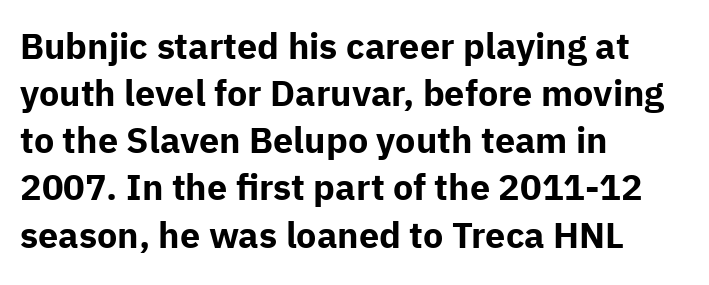
Nope, not italic — everything's standing straight. Interline gaps are of average width in this sample. Spacing between characters is what you'd get straight out of the box. Letters rest on an invisible, unmarked baseline. Typesetter's note: full bold, strokes at maximum text heaviness. Reading down the block, your eye returns to a fixed left position each line.
